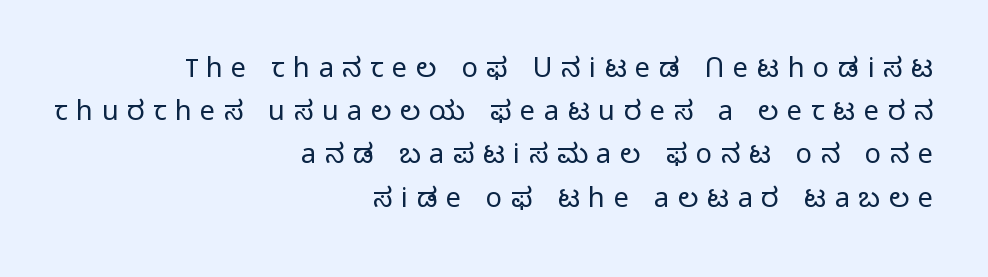
Words float on clear page, feet unadorned. The gaps between neighbouring characters are conspicuously large. Reading down the column, the eye jumps a familiar distance to each next line. The specimen reads as upright at a glance.
